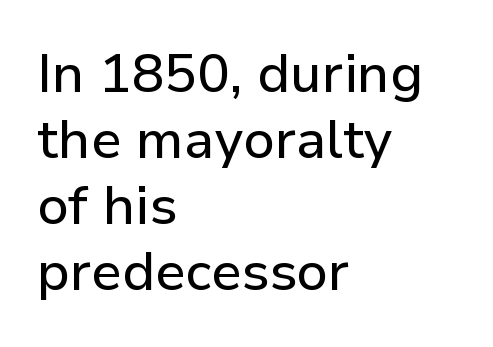
The image shows 54 px sans-serif type, upright; set left-aligned, line spacing 1.22x, normal letter spacing, not underlined; low stroke contrast and a medium x-height.
